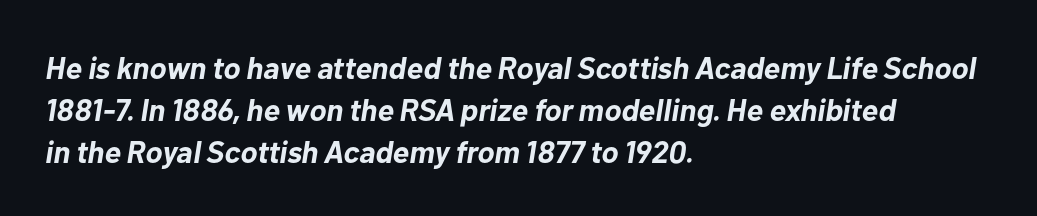
The image shows 31 px bold type, italic (leaning right); set left-aligned, normal line spacing (1.35x), normal letter spacing, not underlined; low stroke contrast and a medium x-height.
